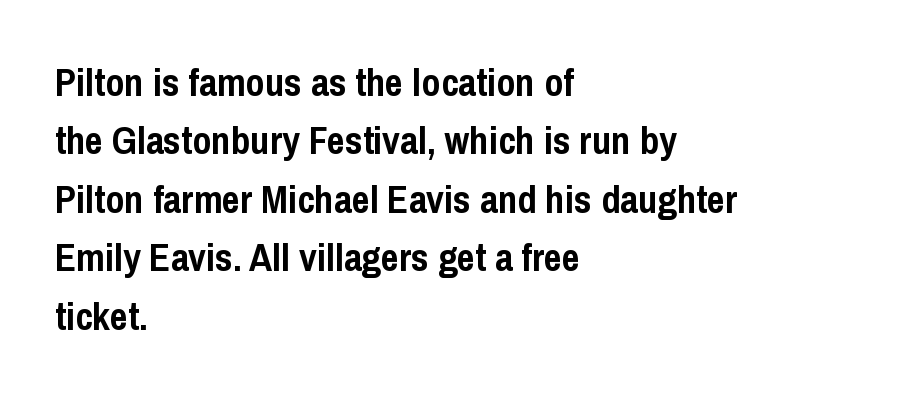
The letters stand straight up with perfectly vertical stems. Regarding leading, the lines here are spaced in the standard way. In terms of letterform style, serifs are entirely absent. The passage shown is emphatically bold.
